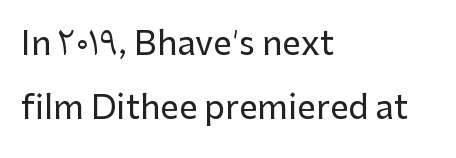
{"serif": "no", "italic": "no", "width": "normal", "stroke_contrast": "low", "x_height": "medium", "monospaced": "no", "underline": "no", "align": "left", "line_spacing": "loose", "line_spacing_ratio": 1.94, "letter_spacing": "normal", "letter_spacing_em": 0.0, "glyph_px": 33}
